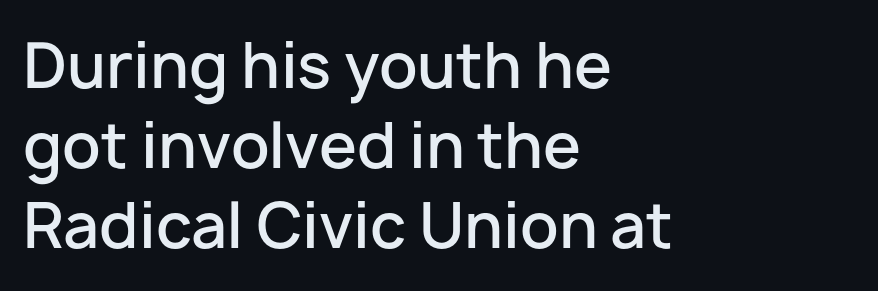
Q: Is the text bold? A: Semi-bold.
Q: Is the text italic (slanted)? A: No, it is upright.
Q: Is the typeface a serif or a sans-serif typeface? A: Sans-serif.
Q: Is the text underlined? A: No.
Q: How is the paragraph aligned? A: Left-aligned.
Q: Is the spacing between letters normal or unusually wide? A: Normal.
Q: Is the spacing between lines tight, normal or loose? A: Normal.
Q: Width (condensed, normal, or wide)? A: Normal.
Q: Stroke contrast? A: Low.
Q: x-height? A: Medium.
Q: Monospaced? A: No.
